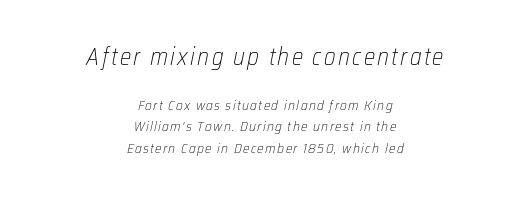
The image shows 24 px text type, italic (leaning right); set centered, normal line spacing (1.56x), not underlined; the first (top) block is 1.71x larger.
